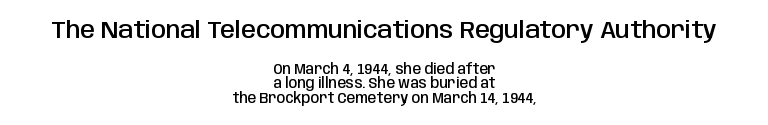
Q: Is the text bold? A: Semi-bold.
Q: Is the text italic (slanted)? A: No, it is upright.
Q: Is the text underlined? A: No.
Q: How is the paragraph aligned? A: Centered.
Q: Is the spacing between letters normal or unusually wide? A: Normal.
Q: Is the spacing between lines tight, normal or loose? A: Tight.
Q: Which block of text is set in a larger size, the first (top) or the second (bottom)? A: The first (top) one.
